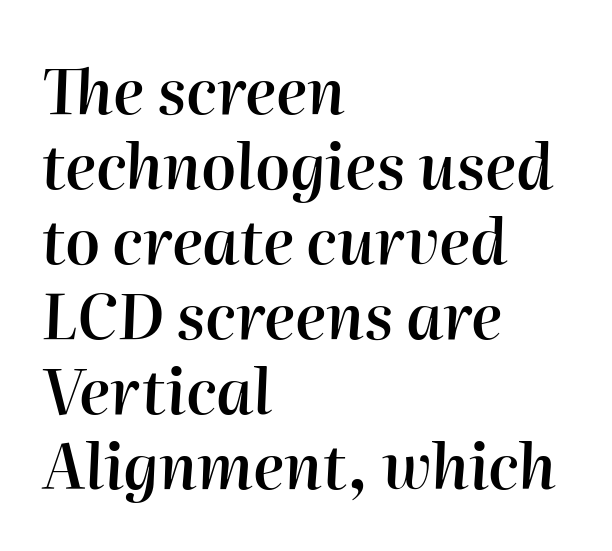
{"italic": "yes", "lean": "right", "slant_degrees": 2, "bold": "semi", "weight": "semibold", "width": "normal", "stroke_contrast": "high", "x_height": "medium", "monospaced": "no", "underline": "no", "align": "left", "line_spacing_ratio": 1.21, "letter_spacing": "normal", "letter_spacing_em": 0.0, "glyph_px": 62}
